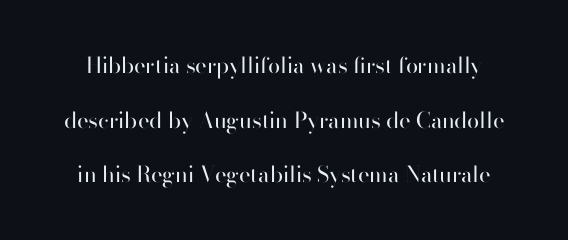
Q: Is the text bold? A: No.
Q: Is the text italic (slanted)? A: No, it is upright.
Q: Is the text underlined? A: No.
Q: Is the spacing between letters normal or unusually wide? A: Normal.
Q: Is the spacing between lines tight, normal or loose? A: Loose.
